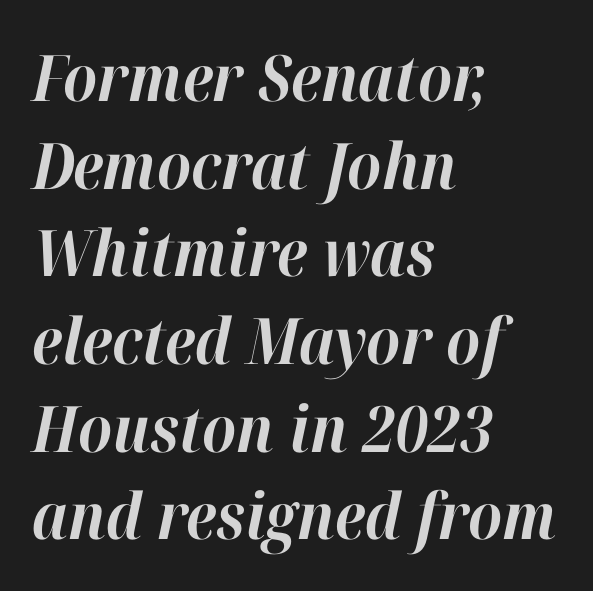
{"italic": "yes", "lean": "right", "slant_degrees": 12, "bold": "yes", "weight": "bold", "width": "normal", "stroke_contrast": "high", "x_height": "medium", "monospaced": "no", "underline": "no", "align": "left", "line_spacing": "normal", "line_spacing_ratio": 1.37, "letter_spacing": "normal", "letter_spacing_em": 0.0, "glyph_px": 64}
